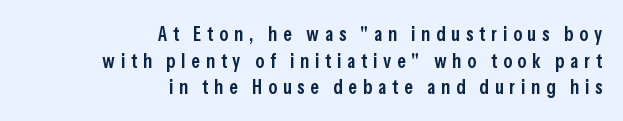
The image shows 20 px text type, upright; set right-aligned, normal line spacing (1.33x), unusually wide letter spacing (+0.29 em), not underlined.
